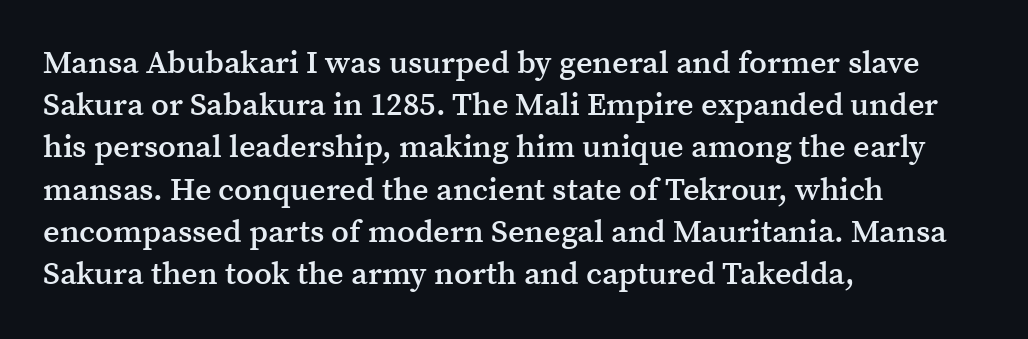
The image shows 32 px semibold serif type, upright; set left-aligned, normal line spacing (1.32x), normal letter spacing, not underlined; medium stroke contrast and a medium x-height.
